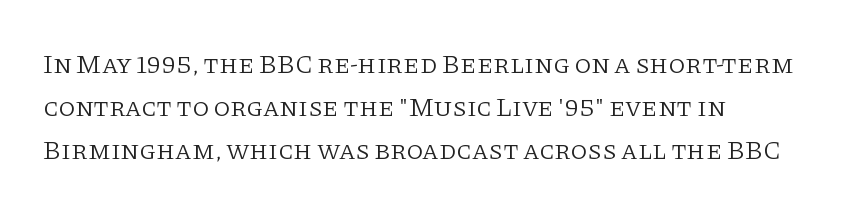
Posture: straight, roman, zero tilt. Notice how descenders clear the ascenders below comfortably — that's standard leading. Visually the block forms a straight wall on the left and a jagged coastline on the right. Descenders hang freely into open space. The type is set solid horizontally, with unmodified tracking. Heft: none added — not bold.
